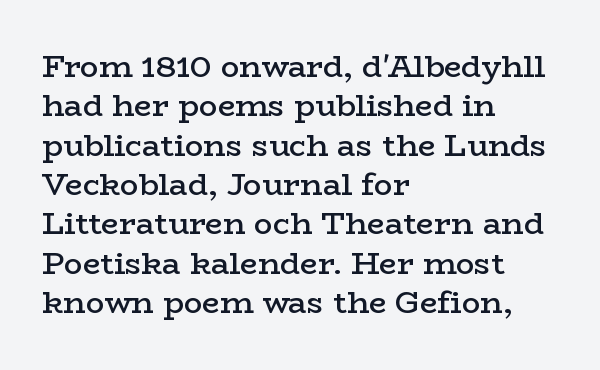
{"serif": "yes", "italic": "no", "bold": "semi", "weight": "semibold", "width": "wide", "stroke_contrast": "low", "x_height": "medium", "monospaced": "no", "underline": "no", "align": "left", "line_spacing": "normal", "line_spacing_ratio": 1.27, "letter_spacing": "normal", "letter_spacing_em": 0.0, "glyph_px": 31}
